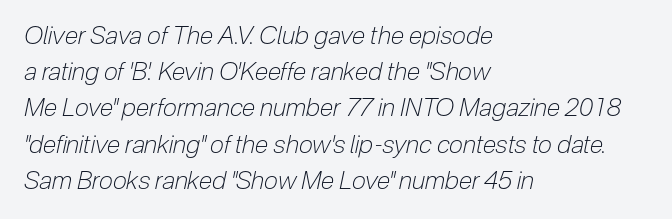
Letter spacing: default. This reads as an unemphasized weight, regular at the heaviest. Underlining? Definitely not there. You can tell it's italic because the verticals aren't actually vertical. The rendering anchors every line to the left-hand side.
